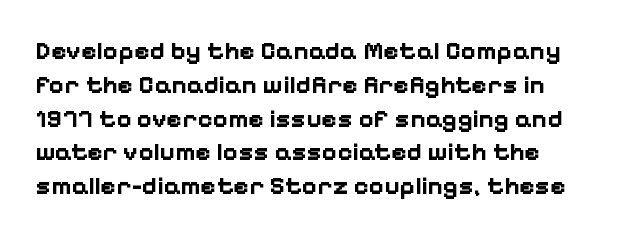
{"italic": "no", "bold": "yes", "underline": "no", "line_spacing": "normal", "line_spacing_ratio": 1.3, "letter_spacing": "normal", "letter_spacing_em": 0.0, "glyph_px": 26}
